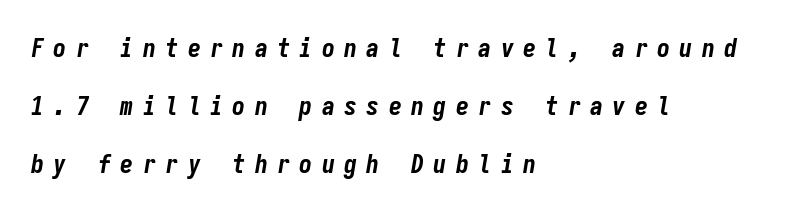
{"italic": "yes", "lean": "right", "slant_degrees": 9, "bold": "yes", "underline": "no", "align": "left", "line_spacing": "loose", "line_spacing_ratio": 2.24, "letter_spacing": "wide", "letter_spacing_em": 0.36, "glyph_px": 26}
